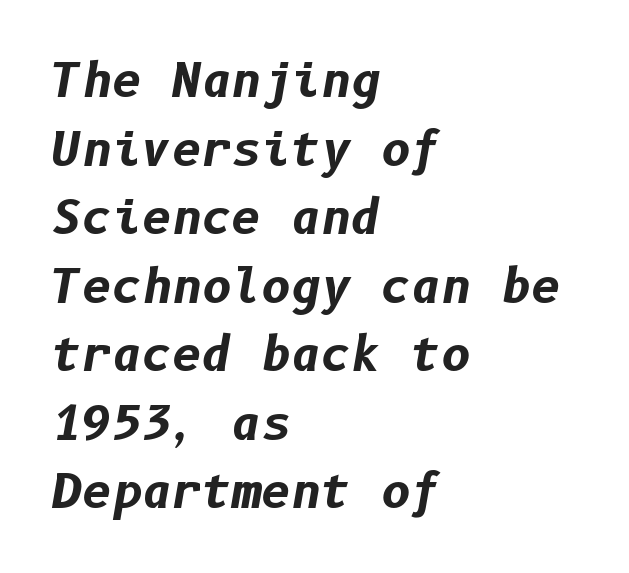
The image shows 46 px bold type, italic (leaning right); set left-aligned, normal line spacing (1.49x), normal letter spacing, not underlined; low stroke contrast and a medium x-height.
